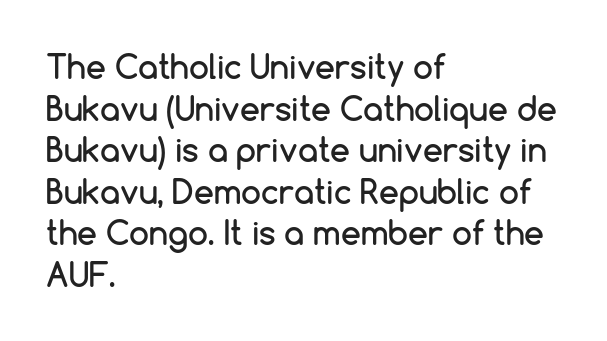
The image shows 32 px sans-serif type, upright; set left-aligned, normal line spacing (1.3x), normal letter spacing, not underlined; low stroke contrast and a medium x-height.
